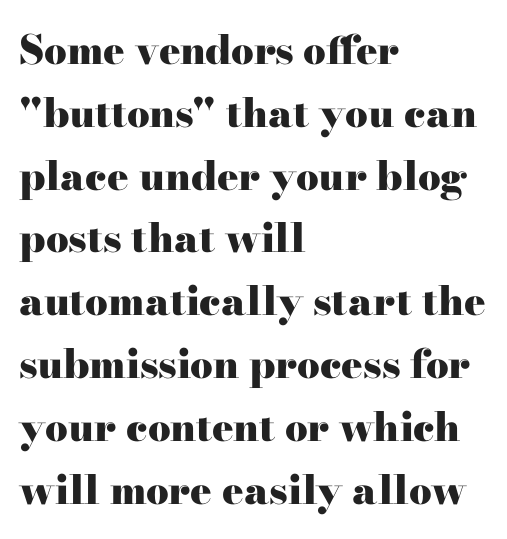
The image shows 40 px heavy, wide serif type, upright; set left-aligned, normal line spacing (1.57x), normal letter spacing, not underlined; high stroke contrast and a small x-height.
